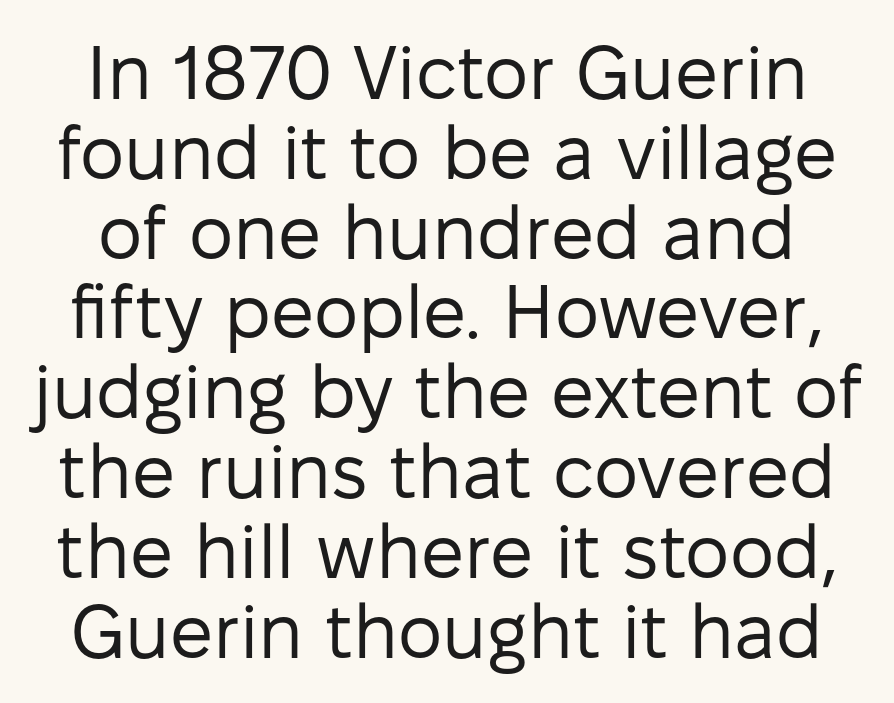
Regarding serifs, this sample does without them. Compared with a typical body face, this is equally light or lighter still. Observe the ordinary spacing: letters are neighbours, not strangers. Glance below the letters and you will spot only blank space. Proportional: the letters do not fall into vertical columns.
